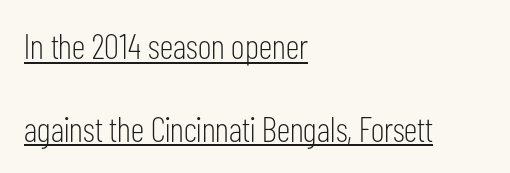
Rendered with straight, roman letterforms. A typesetter would call this proportional, since set widths differ per character. A light-to-regular cut is what we see here. Whoever set this chose breathing room over compactness in the vertical rhythm.
